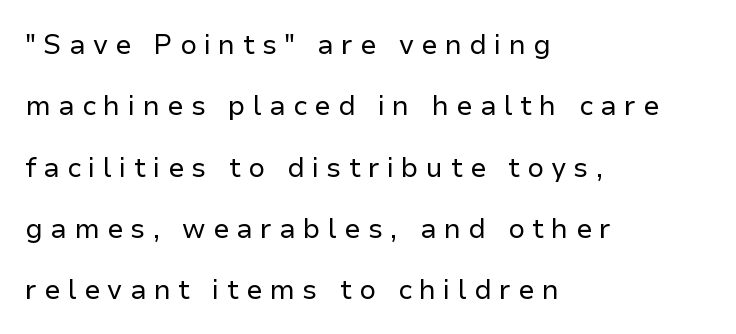
The image shows 27 px text type, upright; set left-aligned, loose line spacing (2.27x), unusually wide letter spacing (+0.27 em), not underlined.
